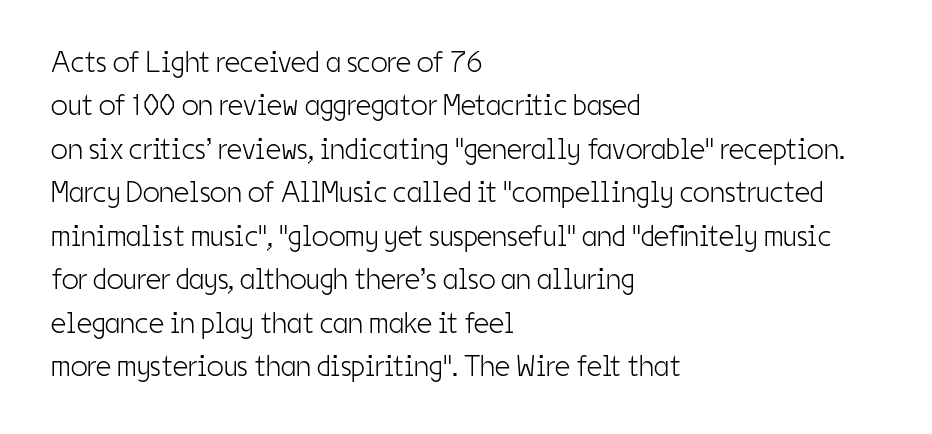
The image shows 30 px light, condensed sans-serif type, upright; set left-aligned, normal line spacing (1.45x), normal letter spacing, not underlined; low stroke contrast and a medium x-height.
